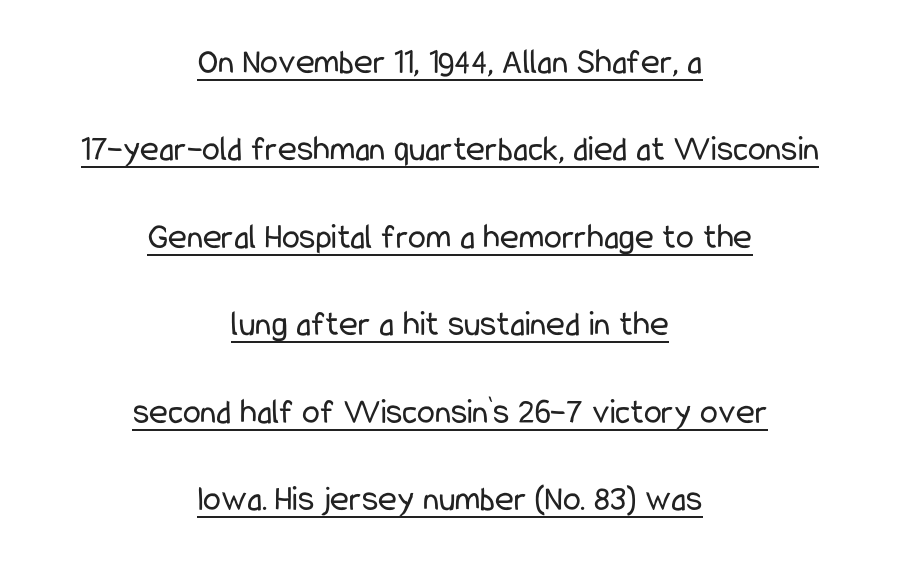
{"serif": "no", "italic": "no", "bold": "no", "weight": "regular", "width": "condensed", "stroke_contrast": "low", "x_height": "medium", "monospaced": "no", "underline": "yes", "align": "center", "line_spacing": "loose", "line_spacing_ratio": 2.43, "letter_spacing": "normal", "letter_spacing_em": 0.0, "glyph_px": 36}
